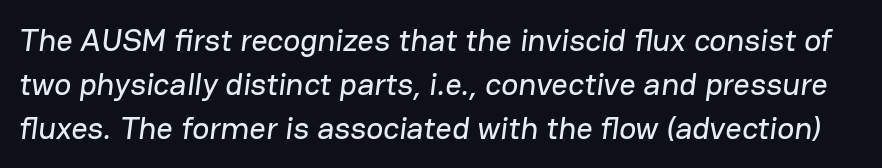
The image shows 32 px sans-serif type; set normal line spacing (1.37x), normal letter spacing, not underlined; low stroke contrast and a medium x-height.
